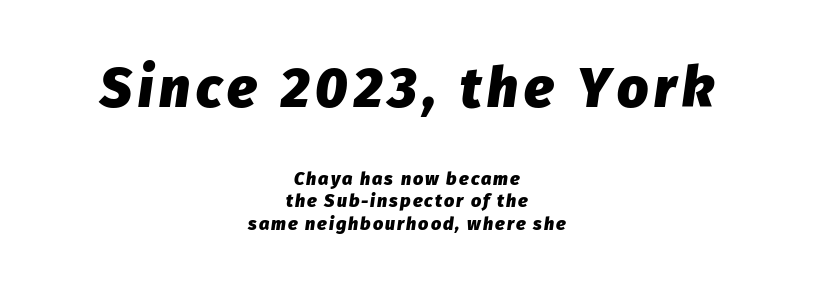
The image shows 55 px heavy type, italic (leaning right); set centered, normal line spacing (1.25x), not underlined; the first (top) block is 3.06x larger; low stroke contrast and a medium x-height.
